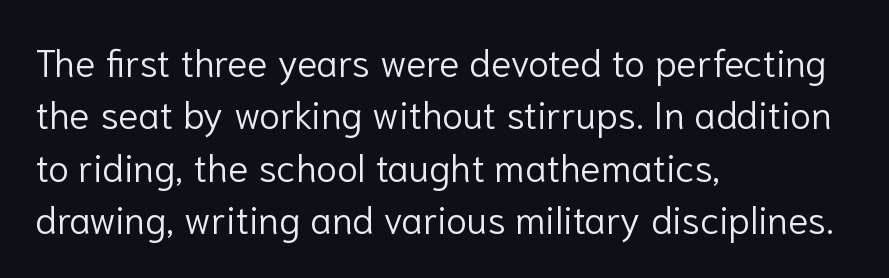
Q: Is the text bold? A: No.
Q: Is the text italic (slanted)? A: No, it is upright.
Q: Is the typeface a serif or a sans-serif typeface? A: Sans-serif.
Q: Is the text underlined? A: No.
Q: How is the paragraph aligned? A: Left-aligned.
Q: Is the spacing between letters normal or unusually wide? A: Normal.
Q: Is the spacing between lines tight, normal or loose? A: Normal.
Q: Width (condensed, normal, or wide)? A: Normal.
Q: Stroke contrast? A: Low.
Q: x-height? A: Medium.
Q: Monospaced? A: No.
